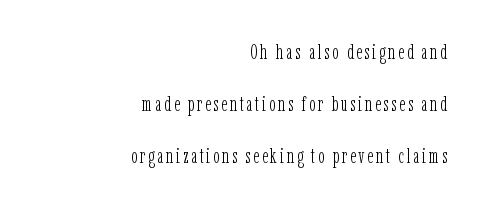
The lines in this sample share a right terminus and differ only in where they begin. Each new line begins a long way beneath the previous one. Heaviness? Minimal to ordinary, like unemphasized prose. Descender tails drop into unmarked territory. The letters stand straight up with perfectly vertical stems.
